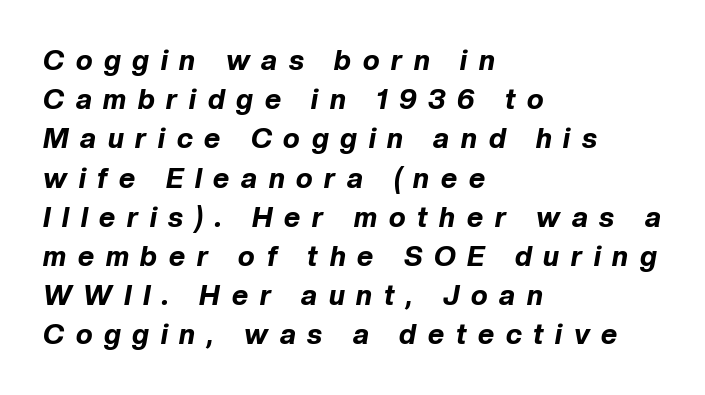
The passage shown is typed in a proportional face where columns would drift. In CSS terms this would be text-align: left. This sample keeps an unexceptional amount of space between lines. Spacing between characters has been opened up far beyond the box default.
